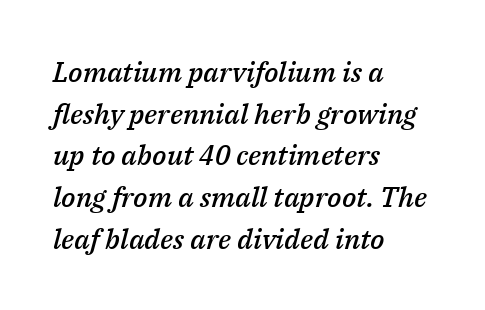
Here the designer chose a conventional face with non-uniform glyph widths. Set as a demibold, roughly 600 on the weight scale. Beneath every word, the page is bare. The lines are quadded left. Between one letter and the next there's only the usual sliver of space. Quick note: italic.
